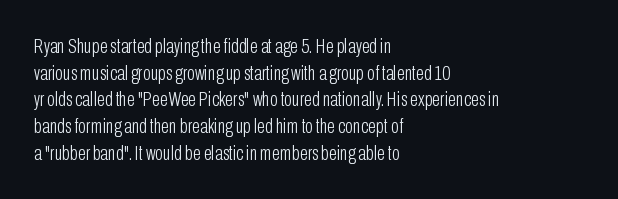
Q: Is the text bold? A: No.
Q: Is the text italic (slanted)? A: No, it is upright.
Q: Is the text underlined? A: No.
Q: How is the paragraph aligned? A: Left-aligned.
Q: Is the spacing between letters normal or unusually wide? A: Normal.
Q: Is the spacing between lines tight, normal or loose? A: Normal.
